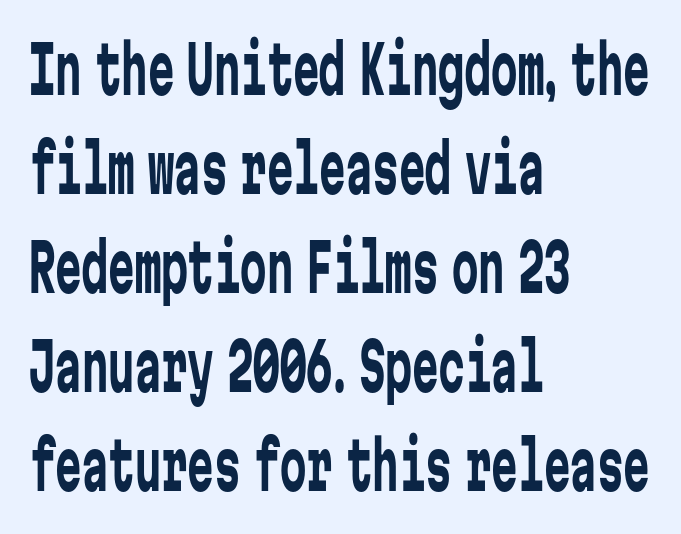
The image shows 66 px regular-weight, condensed sans-serif type, upright, monospaced; set left-aligned, normal line spacing (1.5x), normal letter spacing, not underlined; low stroke contrast and a medium x-height.
